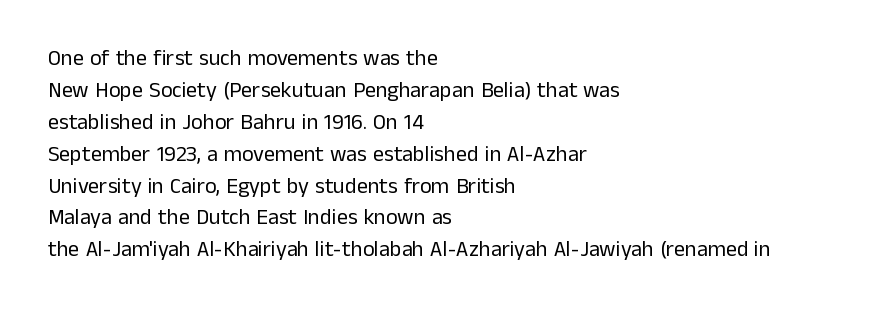
Q: Is the text bold? A: No.
Q: Is the text italic (slanted)? A: No, it is upright.
Q: Is the text underlined? A: No.
Q: How is the paragraph aligned? A: Left-aligned.
Q: Is the spacing between letters normal or unusually wide? A: Normal.
Q: Is the spacing between lines tight, normal or loose? A: Normal.
